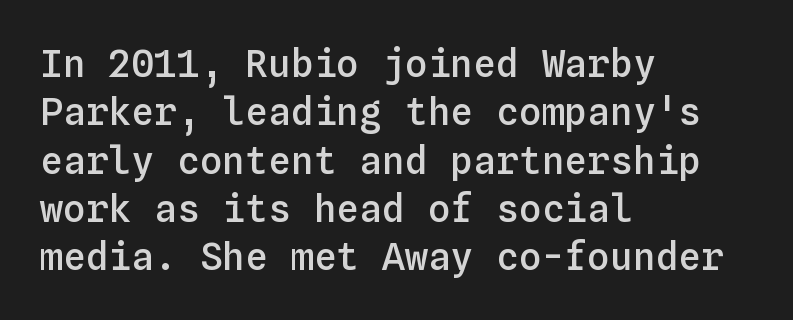
Every character here occupies the same horizontal width, giving the sample a typewriter-like rhythm. Students, note that the glyphs here touch the page at normal intervals. The designer left line spacing at the default. This rendering uses left alignment, leaving the right contour irregular. The gap between lines stays unmarked. Look at the stroke-to-counter ratio: somewhat heavy, a semibold.
